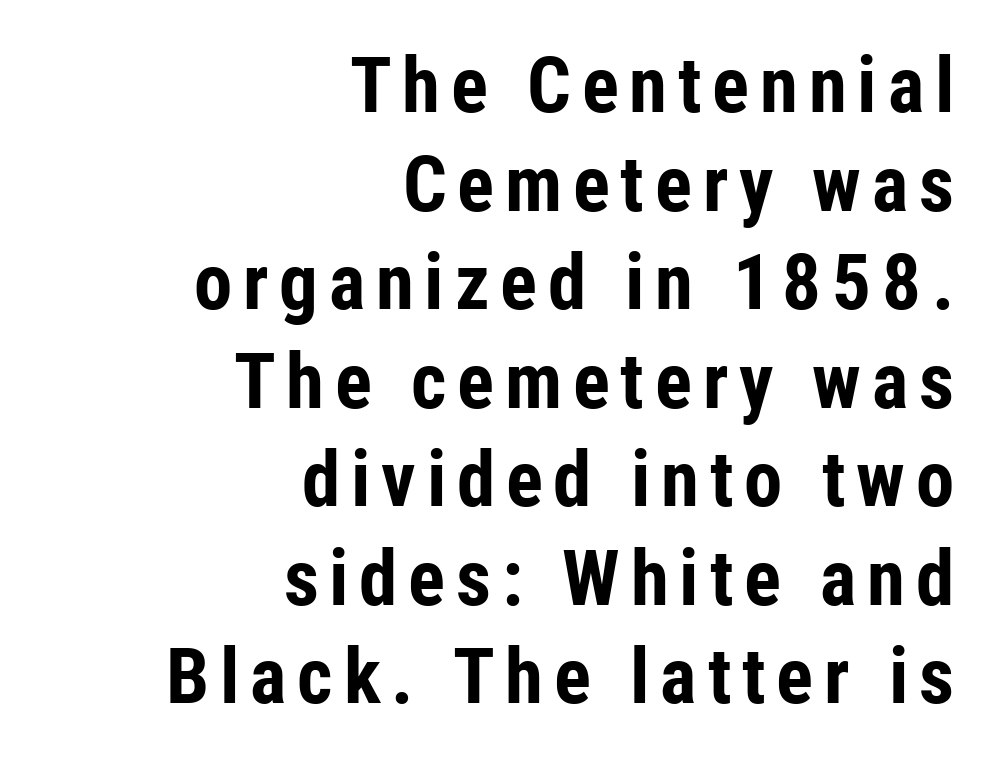
The image shows 77 px bold, condensed sans-serif type, upright; set right-aligned, normal line spacing (1.28x), not underlined; low stroke contrast and a medium x-height.
